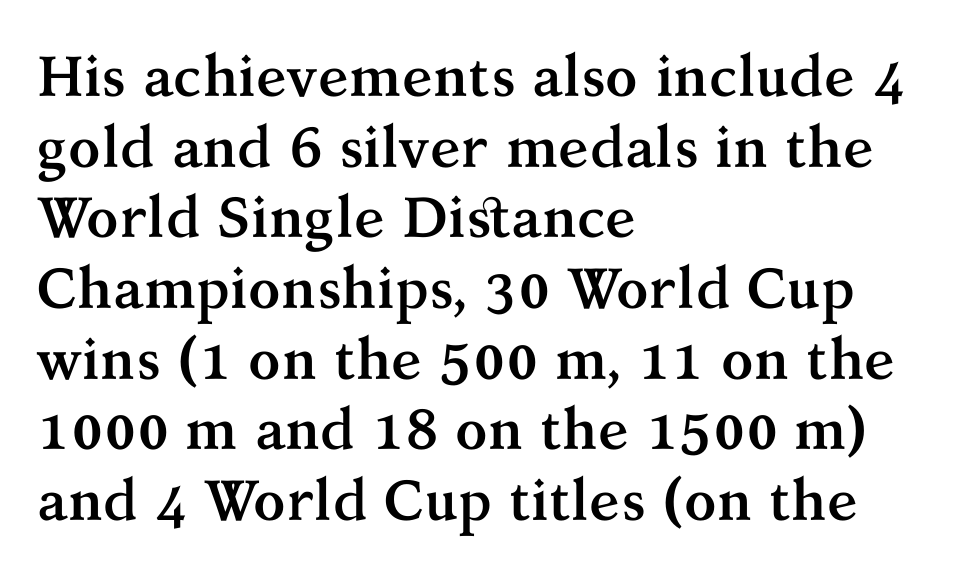
Nothing unusual about the tracking: characters are spaced as the font intends. These lines stack with their left ends in a neat column. Plain, unruled lines of type. I'd describe the lettering as bold — thick and assertive.
